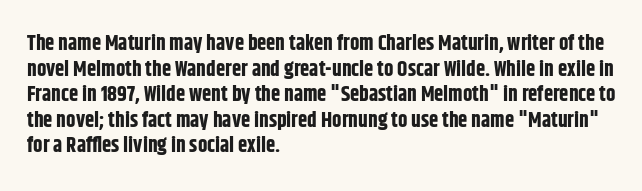
The image shows 21 px bold type, upright; set left-aligned, line spacing 1.22x, normal letter spacing, not underlined.
